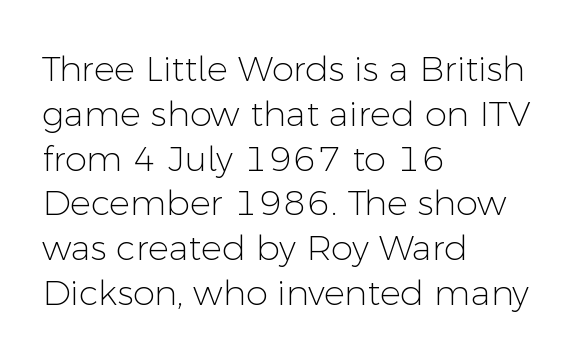
{"serif": "no", "italic": "no", "bold": "no", "weight": "light", "width": "normal", "stroke_contrast": "low", "x_height": "medium", "monospaced": "no", "underline": "no", "align": "left", "line_spacing": "normal", "line_spacing_ratio": 1.28, "letter_spacing": "normal", "letter_spacing_em": 0.0, "glyph_px": 35}
